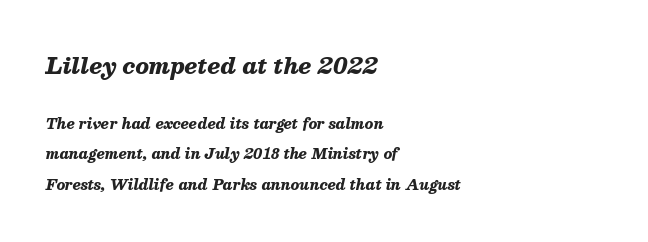
The emphasis by scale lands on block number one, above. The typesetter chose a ragged-right arrangement here. Characters are canted at an angle relative to the baseline's perpendicular. Leading is clearly above the norm, producing a sparse column. Glyph-to-glyph distance matches everyday printed text.
